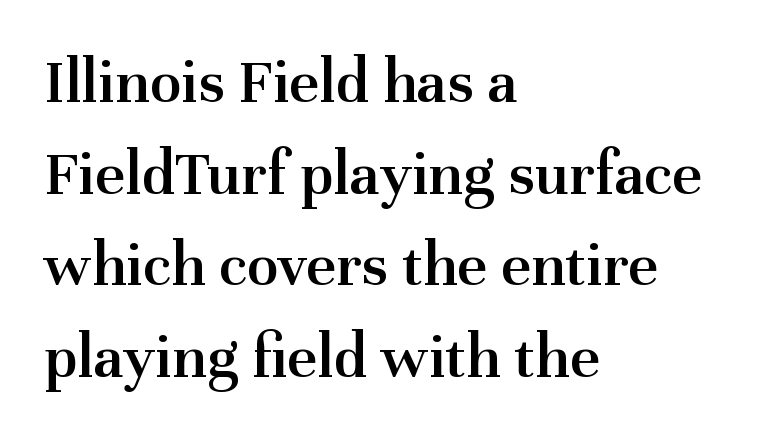
The image shows 65 px semibold serif type, upright; set left-aligned, normal line spacing (1.41x), normal letter spacing, not underlined; medium stroke contrast and a medium x-height.
